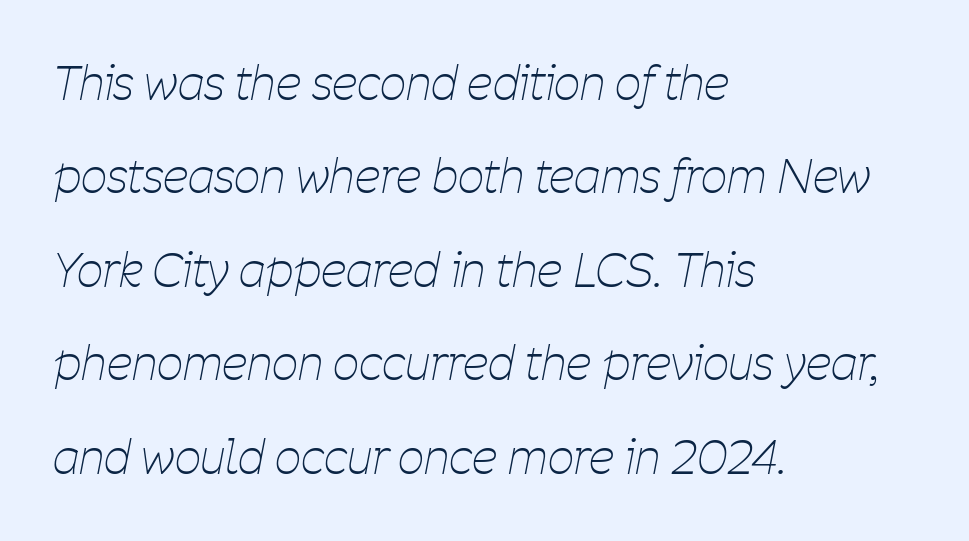
Tracking value appears to be zero — textbook default spacing. Is the stroke heavy? The answer is a plain regular-or-lighter. Leading is clearly above the norm, producing a sparse column. Slant detected: the letters are inclined. Typeset ragged right — the left edge is the straight one.
